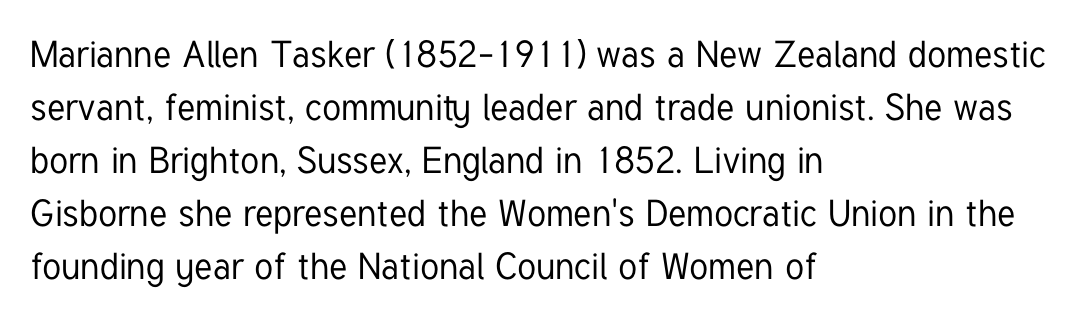
Horizontal alignment here is leftward, the default for most running prose. The specimen reads as upright at a glance. The designer left line spacing at the default. This sample uses plain, unmodified letter spacing.
